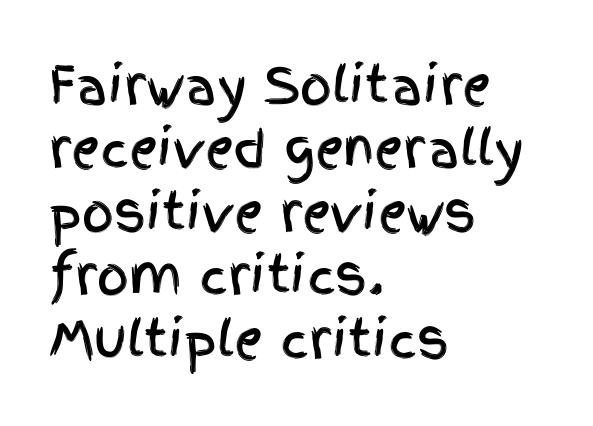
{"serif": "no", "italic": "no", "width": "condensed", "x_height": "large", "monospaced": "no", "underline": "no", "align": "left", "line_spacing": "normal", "line_spacing_ratio": 1.27, "letter_spacing": "normal", "letter_spacing_em": 0.0, "glyph_px": 50}
